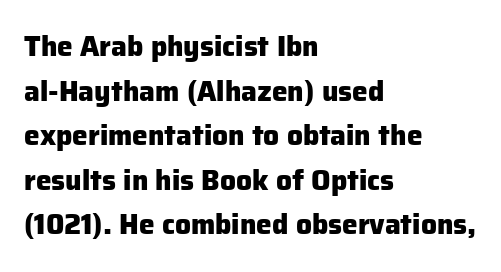
The image shows 28 px heavy sans-serif type, upright; set left-aligned, normal line spacing (1.59x), normal letter spacing, not underlined; low stroke contrast and a medium x-height.
